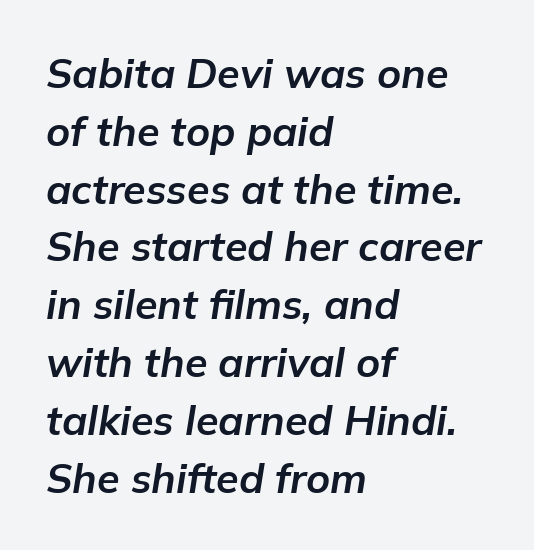
Q: Is the text bold? A: Yes.
Q: Is the text italic (slanted)? A: Yes, it leans right by about 9 degrees.
Q: Is the text underlined? A: No.
Q: How is the paragraph aligned? A: Left-aligned.
Q: Is the spacing between letters normal or unusually wide? A: Normal.
Q: Is the spacing between lines tight, normal or loose? A: Normal.
Q: Width (condensed, normal, or wide)? A: Normal.
Q: Stroke contrast? A: Low.
Q: x-height? A: Medium.
Q: Monospaced? A: No.
